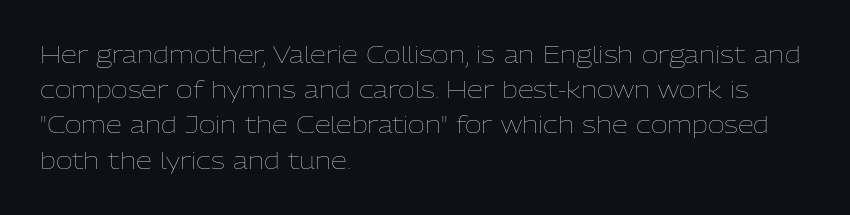
Q: Is the text bold? A: No.
Q: Is the text italic (slanted)? A: No, it is upright.
Q: Is the text underlined? A: No.
Q: How is the paragraph aligned? A: Left-aligned.
Q: Is the spacing between letters normal or unusually wide? A: Normal.
Q: Is the spacing between lines tight, normal or loose? A: Normal.
